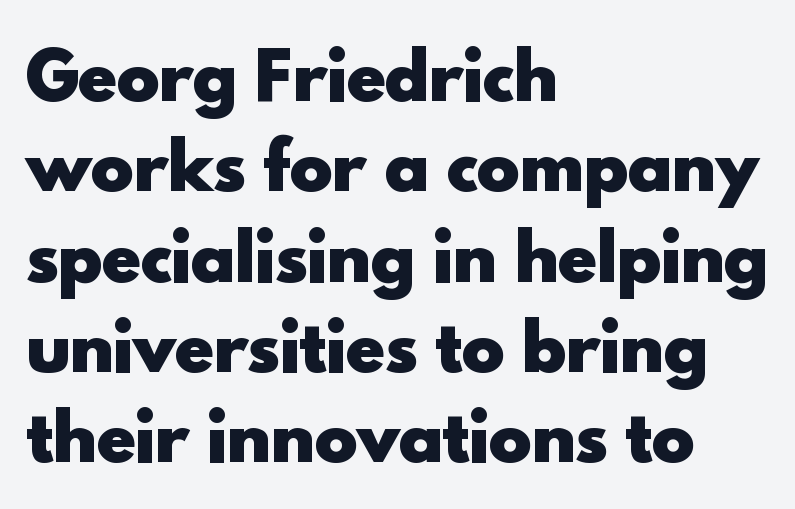
{"serif": "no", "italic": "no", "bold": "yes", "weight": "heavy", "width": "normal", "x_height": "small", "monospaced": "no", "underline": "no", "align": "left", "line_spacing": "normal", "line_spacing_ratio": 1.39, "letter_spacing": "normal", "letter_spacing_em": 0.0, "glyph_px": 65}
